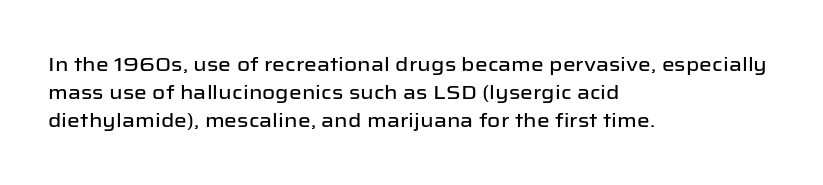
Q: Is the text italic (slanted)? A: No, it is upright.
Q: Is the text underlined? A: No.
Q: How is the paragraph aligned? A: Left-aligned.
Q: Is the spacing between letters normal or unusually wide? A: Normal.
Q: Is the spacing between lines tight, normal or loose? A: Normal.
